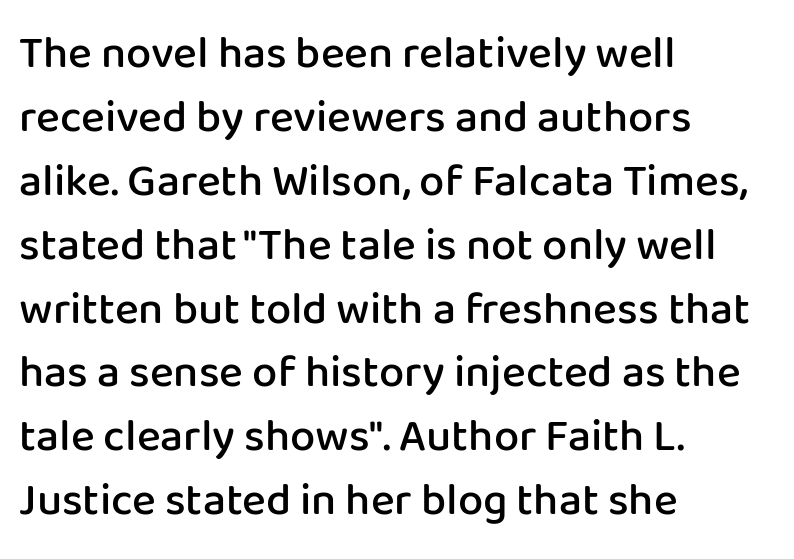
The image shows 45 px semibold sans-serif type, upright; set left-aligned, normal line spacing (1.42x), normal letter spacing, not underlined; low stroke contrast and a medium x-height.
